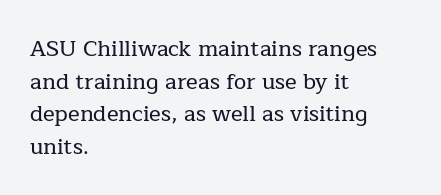
{"italic": "no", "underline": "no", "align": "left", "line_spacing": "normal", "line_spacing_ratio": 1.48, "letter_spacing": "normal", "letter_spacing_em": 0.0, "glyph_px": 22}
